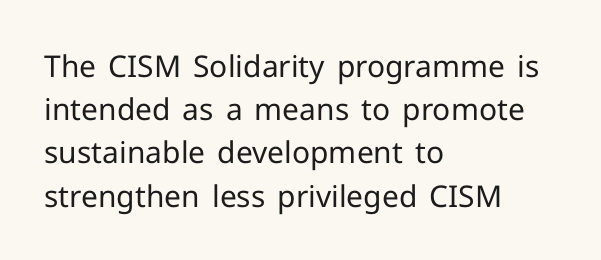
{"serif": "no", "italic": "no", "bold": "no", "weight": "regular", "width": "normal", "stroke_contrast": "low", "x_height": "medium", "monospaced": "no", "underline": "no", "align": "left", "line_spacing": "normal", "line_spacing_ratio": 1.44, "letter_spacing": "normal", "letter_spacing_em": 0.0, "glyph_px": 30}
